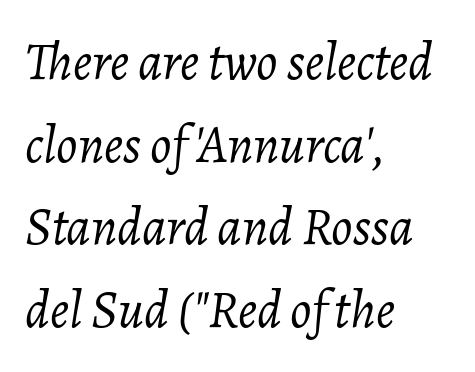
{"italic": "yes", "lean": "right", "slant_degrees": 7, "bold": "no", "weight": "light", "width": "normal", "stroke_contrast": "low", "x_height": "medium", "monospaced": "no", "underline": "no", "align": "left", "line_spacing": "normal", "line_spacing_ratio": 1.56, "letter_spacing": "normal", "letter_spacing_em": 0.0, "glyph_px": 53}
